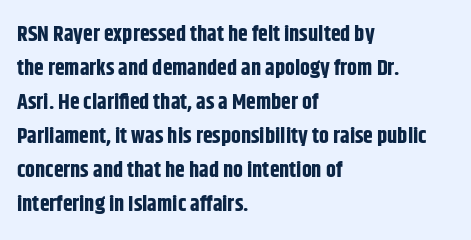
Underline: absent. Default kerning and tracking; the words read as compact shapes. Successive baselines arrive at the customary interval. You can tell it's not italic because the verticals are truly vertical. One-word summary of the alignment: left. These lines carry a lot of weight — the face is fully bold.
